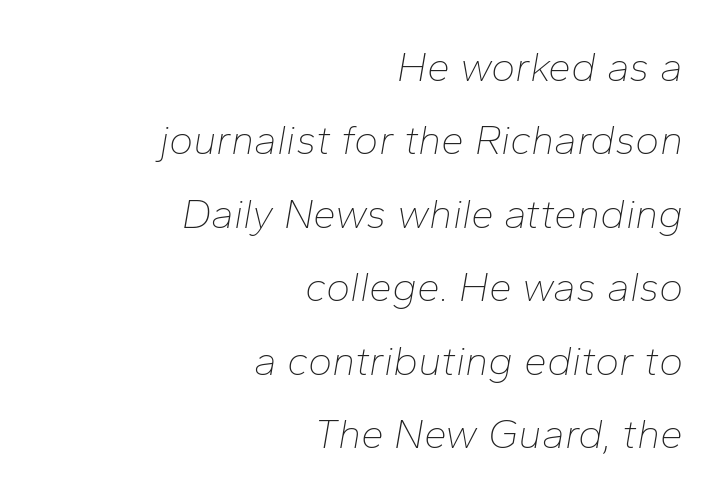
The image shows 41 px thin type, italic (leaning right); set right-aligned, line spacing 1.79x, normal letter spacing, not underlined; low stroke contrast and a medium x-height.
